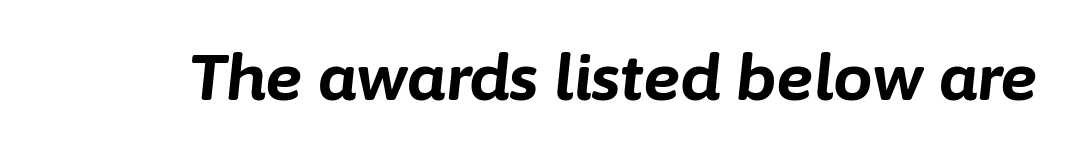
The image shows 63 px bold type, italic (leaning right); set normal letter spacing, not underlined; low stroke contrast and a medium x-height.
